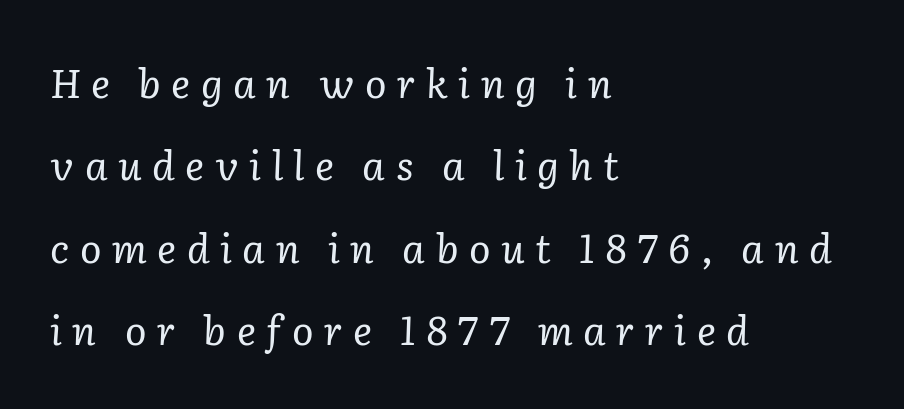
Q: Is the text bold? A: No.
Q: Is the text italic (slanted)? A: Yes, it leans right by about 2 degrees.
Q: Is the typeface a serif or a sans-serif typeface? A: Serif.
Q: Is the text underlined? A: No.
Q: How is the paragraph aligned? A: Left-aligned.
Q: Is the spacing between letters normal or unusually wide? A: Unusually wide.
Q: Is the spacing between lines tight, normal or loose? A: Loose.
Q: Width (condensed, normal, or wide)? A: Normal.
Q: Stroke contrast? A: Low.
Q: x-height? A: Medium.
Q: Monospaced? A: No.
